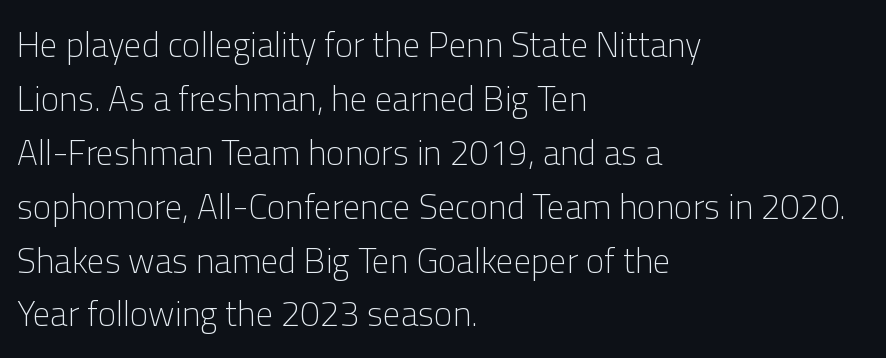
The passage shown is not bold in any degree. The typeface chosen for these lines omits serifs. The rendering keeps characters at their native spacing. A classic flush-left, rag-right setting is used for this passage.
